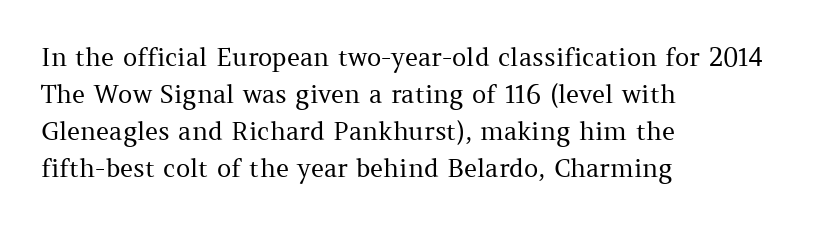
Q: Is the text bold? A: No.
Q: Is the text italic (slanted)? A: No, it is upright.
Q: Is the text underlined? A: No.
Q: How is the paragraph aligned? A: Left-aligned.
Q: Is the spacing between letters normal or unusually wide? A: Normal.
Q: Is the spacing between lines tight, normal or loose? A: Normal.
